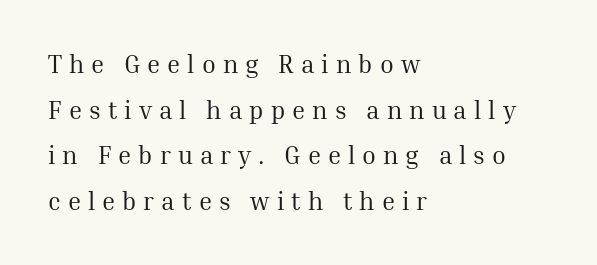
{"italic": "no", "bold": "no", "underline": "no", "align": "left", "line_spacing_ratio": 1.83, "letter_spacing": "wide", "letter_spacing_em": 0.28, "glyph_px": 25}
